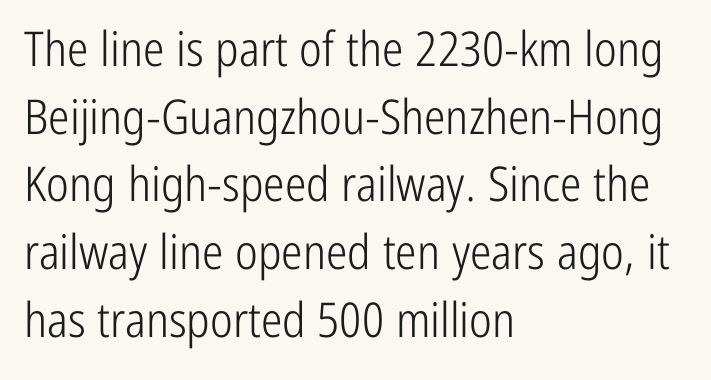
{"serif": "no", "italic": "no", "bold": "no", "weight": "light", "width": "condensed", "stroke_contrast": "low", "x_height": "medium", "monospaced": "no", "underline": "no", "align": "left", "line_spacing": "normal", "line_spacing_ratio": 1.41, "letter_spacing": "normal", "letter_spacing_em": 0.0, "glyph_px": 48}
